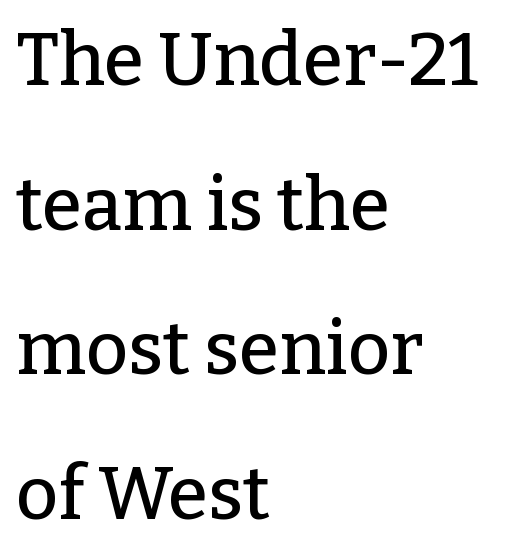
The strip under each line holds only bare page. Old-style or modern, the face here clearly has serifs. Alignment: flush left. The vertical gap from one line to the next is large. Posture: straight, roman, zero tilt.
